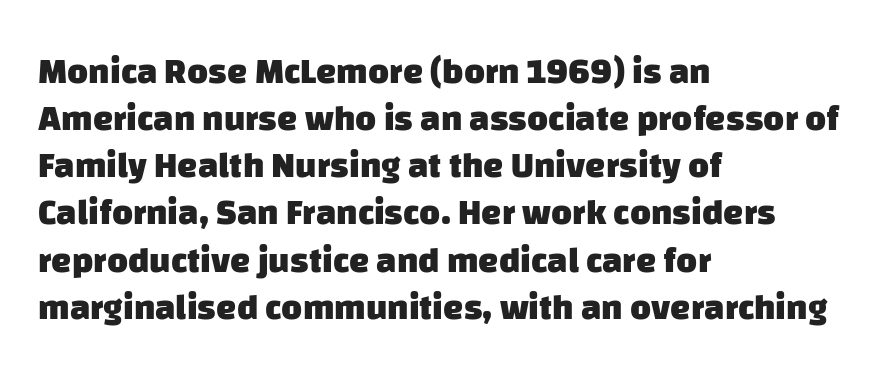
{"serif": "no", "bold": "yes", "weight": "heavy", "width": "normal", "stroke_contrast": "low", "x_height": "large", "monospaced": "no", "underline": "no", "align": "left", "line_spacing": "normal", "line_spacing_ratio": 1.31, "letter_spacing": "normal", "letter_spacing_em": 0.0, "glyph_px": 36}
